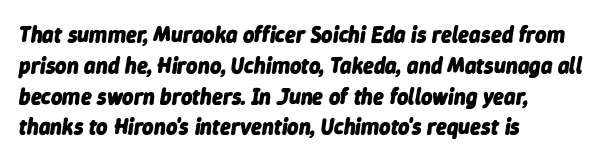
Notice how thick the strokes are: this is what a full bold looks like. Underline: absent. Evenly set lines give the paragraph a standard silhouette. When letters slant like this, we call the style italic.
